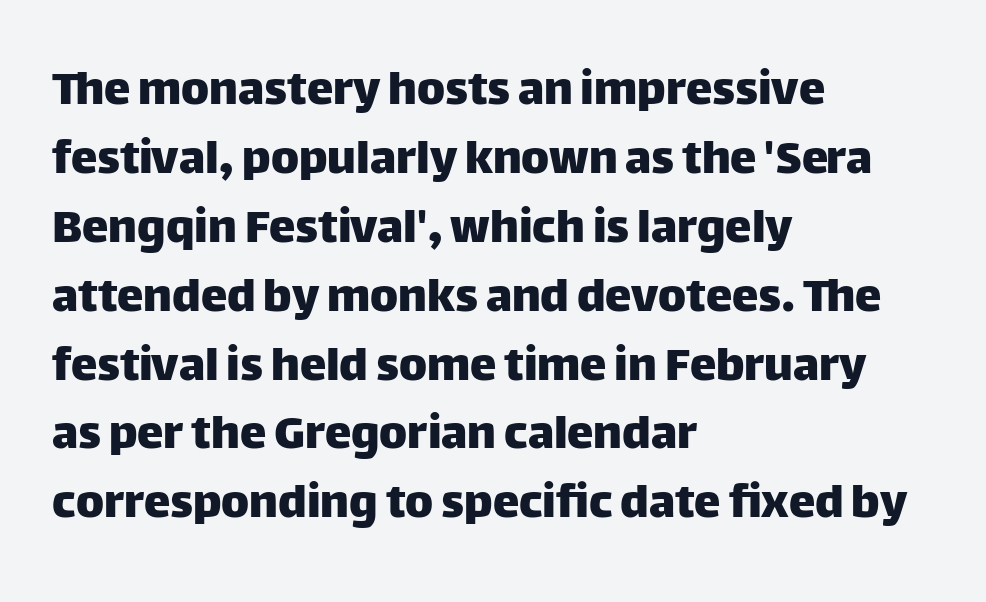
Q: Is the text italic (slanted)? A: No, it is upright.
Q: Is the typeface a serif or a sans-serif typeface? A: Sans-serif.
Q: Is the text underlined? A: No.
Q: How is the paragraph aligned? A: Left-aligned.
Q: Is the spacing between letters normal or unusually wide? A: Normal.
Q: Is the spacing between lines tight, normal or loose? A: Normal.
Q: Width (condensed, normal, or wide)? A: Normal.
Q: Stroke contrast? A: Low.
Q: x-height? A: Large.
Q: Monospaced? A: No.
